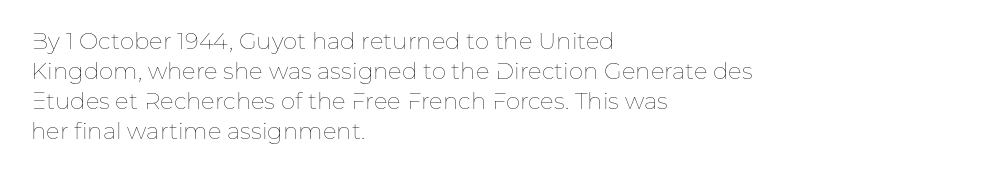
Teacher's note: observe the even left margin — that is flush-left alignment. Does extra space separate the letters? No, they use regular spacing. In terms of posture, this sample is upright. The glyphs are unaccompanied by any horizontal stroke below them. The lines sit at an ordinary, default distance from one another.
